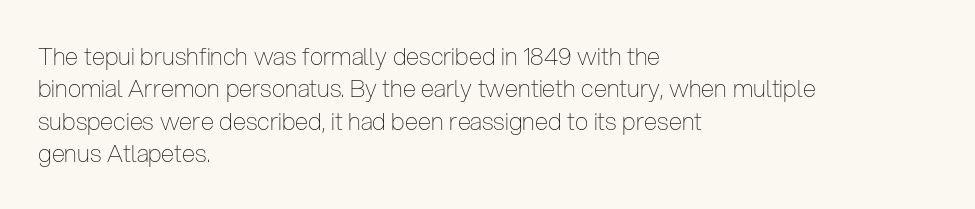
Q: Is the text bold? A: No.
Q: Is the text italic (slanted)? A: No, it is upright.
Q: Is the text underlined? A: No.
Q: How is the paragraph aligned? A: Left-aligned.
Q: Is the spacing between letters normal or unusually wide? A: Normal.
Q: Is the spacing between lines tight, normal or loose? A: Normal.
